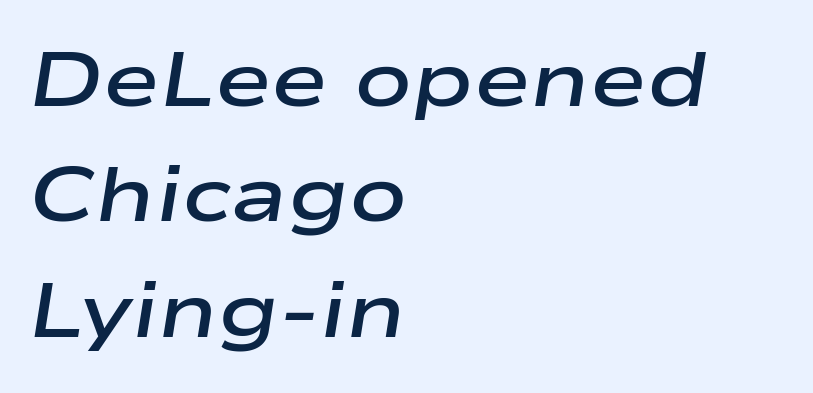
Q: Is the text bold? A: Semi-bold.
Q: Is the text italic (slanted)? A: Yes, it leans right by about 9 degrees.
Q: Is the text underlined? A: No.
Q: How is the paragraph aligned? A: Left-aligned.
Q: Is the spacing between letters normal or unusually wide? A: Normal.
Q: Is the spacing between lines tight, normal or loose? A: Normal.
Q: Width (condensed, normal, or wide)? A: Wide.
Q: Stroke contrast? A: Low.
Q: x-height? A: Medium.
Q: Monospaced? A: No.
